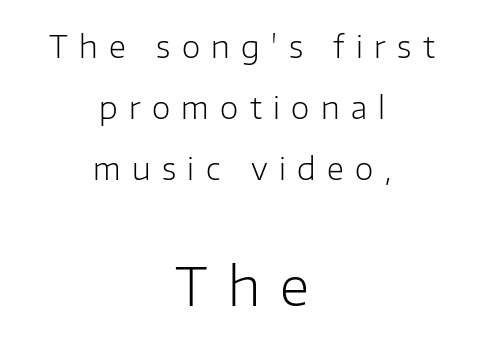
Q: Is the text bold? A: No.
Q: Is the text italic (slanted)? A: No, it is upright.
Q: Is the typeface a serif or a sans-serif typeface? A: Sans-serif.
Q: Is the text underlined? A: No.
Q: How is the paragraph aligned? A: Centered.
Q: Is the spacing between letters normal or unusually wide? A: Unusually wide.
Q: Is the spacing between lines tight, normal or loose? A: Loose.
Q: Which block of text is set in a larger size, the first (top) or the second (bottom)? A: The second (bottom) one.
Q: Width (condensed, normal, or wide)? A: Normal.
Q: Stroke contrast? A: Low.
Q: x-height? A: Medium.
Q: Monospaced? A: No.
